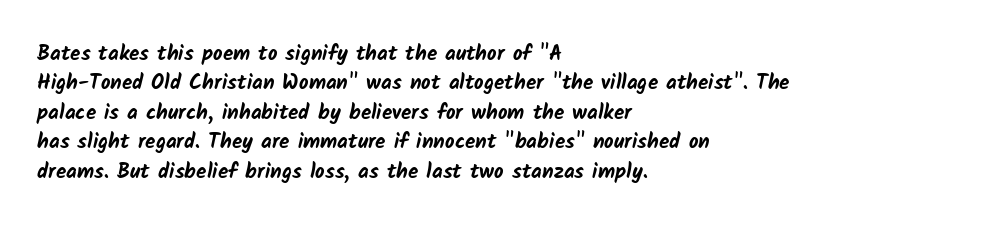
Quick note: interline space is typical. These lines are set flush left with a ragged right edge. Nothing unusual about the tracking: characters are spaced as the font intends. Decoration check: the copy has no underline. Heavy, bold letterforms.
